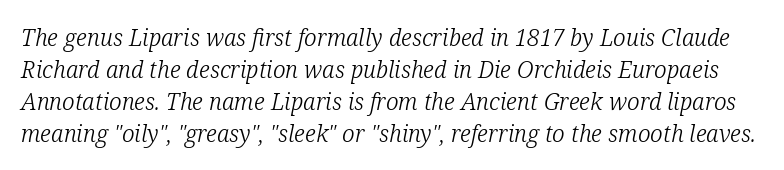
Q: Is the text bold? A: No.
Q: Is the text italic (slanted)? A: Yes, it leans right by about 12 degrees.
Q: Is the text underlined? A: No.
Q: Is the spacing between letters normal or unusually wide? A: Normal.
Q: Is the spacing between lines tight, normal or loose? A: Normal.
